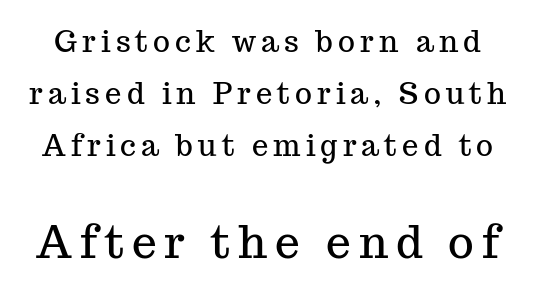
Q: Is the text italic (slanted)? A: No, it is upright.
Q: Is the typeface a serif or a sans-serif typeface? A: Serif.
Q: Is the text underlined? A: No.
Q: Which block of text is set in a larger size, the first (top) or the second (bottom)? A: The second (bottom) one.
Q: Width (condensed, normal, or wide)? A: Normal.
Q: Stroke contrast? A: Medium.
Q: x-height? A: Medium.
Q: Monospaced? A: No.
